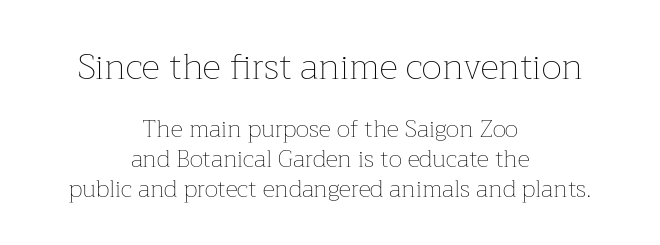
{"italic": "no", "bold": "no", "weight": "thin", "width": "normal", "stroke_contrast": "low", "x_height": "medium", "monospaced": "no", "underline": "no", "align": "center", "line_spacing_ratio": 1.24, "letter_spacing": "normal", "letter_spacing_em": 0.0, "larger_block": "first", "size_ratio": 1.5, "glyph_px": 36}
